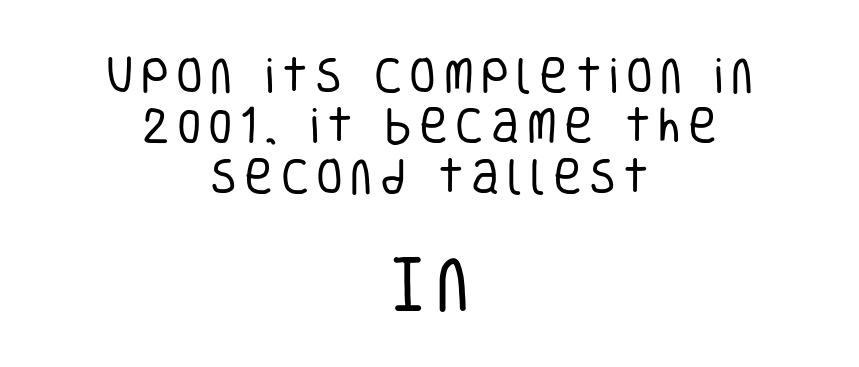
{"serif": "no", "italic": "no", "bold": "no", "weight": "regular", "width": "condensed", "stroke_contrast": "low", "x_height": "large", "monospaced": "no", "underline": "no", "align": "center", "line_spacing": "normal", "line_spacing_ratio": 1.29, "larger_block": "second", "size_ratio": 1.51, "glyph_px": 59}
